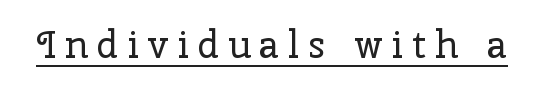
{"serif": "yes", "italic": "no", "bold": "no", "weight": "regular", "width": "normal", "stroke_contrast": "low", "x_height": "medium", "monospaced": "no", "underline": "yes", "letter_spacing": "wide", "letter_spacing_em": 0.23, "glyph_px": 38}
